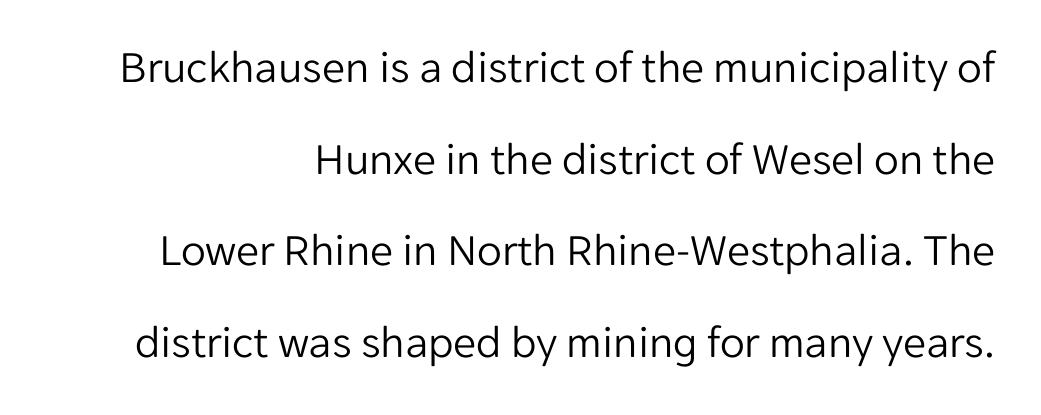
Tracking here is standard; glyphs follow each other at the usual distance. The font family rendered here belongs to the sans-serif group. Summary of weight: not heavy and not bold. Horizontal bands of white between lines are thick stripes. The specimen omits any rule beneath the text block's lines. Do the characters align in a grid? No, the font is proportional.
